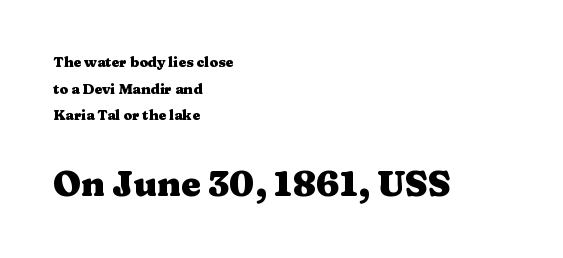
{"serif": "yes", "italic": "no", "bold": "yes", "weight": "heavy", "width": "wide", "stroke_contrast": "medium", "x_height": "medium", "monospaced": "no", "underline": "no", "align": "left", "line_spacing": "loose", "line_spacing_ratio": 1.9, "letter_spacing": "normal", "letter_spacing_em": 0.0, "larger_block": "second", "size_ratio": 2.5, "glyph_px": 35}
